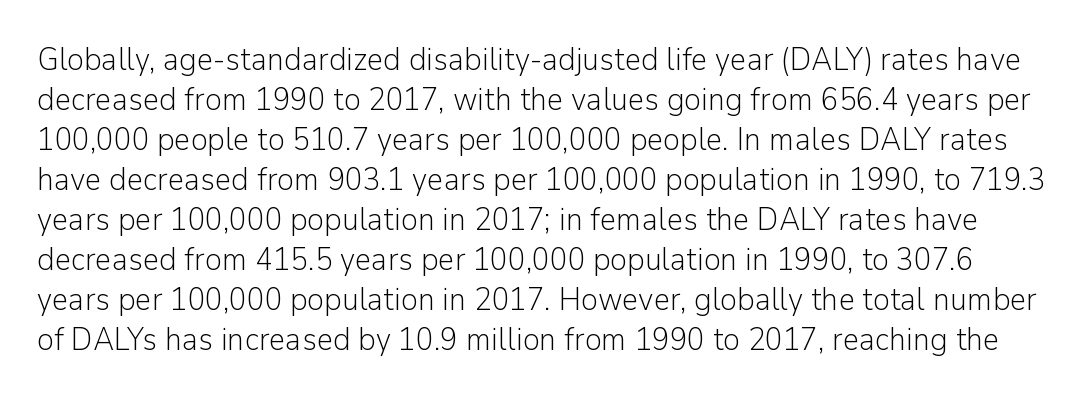
Q: Is the text bold? A: No.
Q: Is the text italic (slanted)? A: No, it is upright.
Q: Is the typeface a serif or a sans-serif typeface? A: Sans-serif.
Q: Is the text underlined? A: No.
Q: Is the spacing between letters normal or unusually wide? A: Normal.
Q: Is the spacing between lines tight, normal or loose? A: Normal.
Q: Width (condensed, normal, or wide)? A: Normal.
Q: Stroke contrast? A: Low.
Q: x-height? A: Medium.
Q: Monospaced? A: No.
